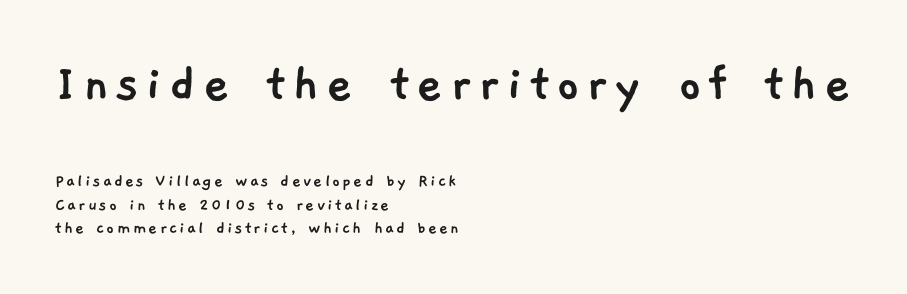
The image shows 57 px sans-serif type; set left-aligned, line spacing 1.24x, not underlined; the first (top) block is 3.0x larger; low stroke contrast and a medium x-height.
